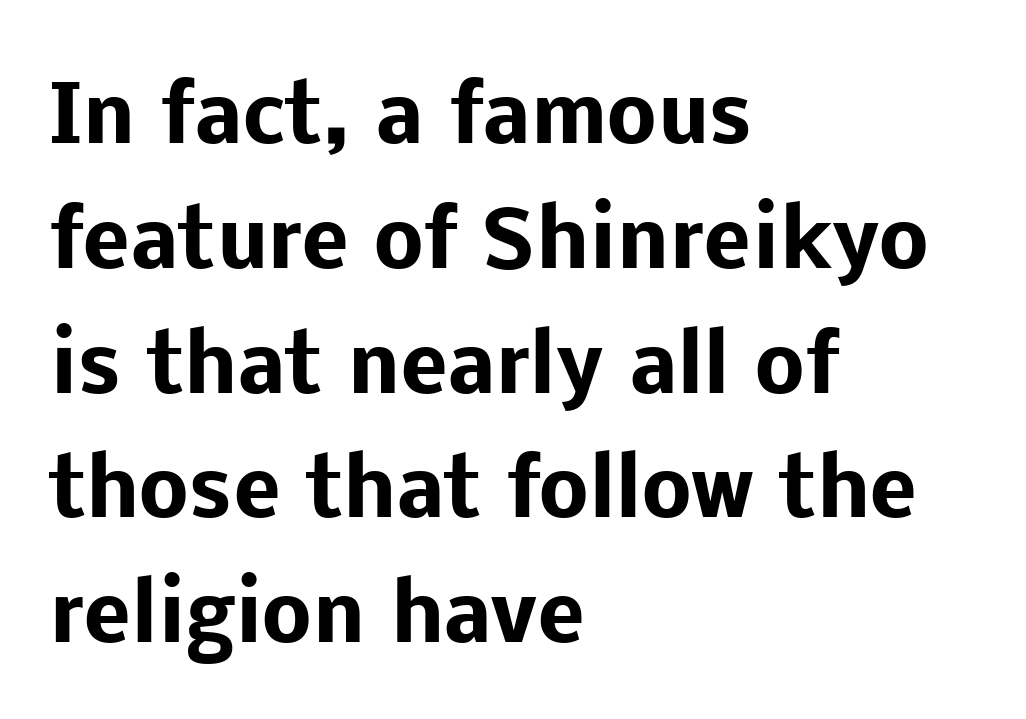
{"serif": "no", "italic": "no", "bold": "yes", "weight": "heavy", "width": "normal", "stroke_contrast": "low", "x_height": "medium", "monospaced": "no", "underline": "no", "align": "left", "line_spacing": "normal", "line_spacing_ratio": 1.58, "letter_spacing": "normal", "letter_spacing_em": 0.0, "glyph_px": 79}
